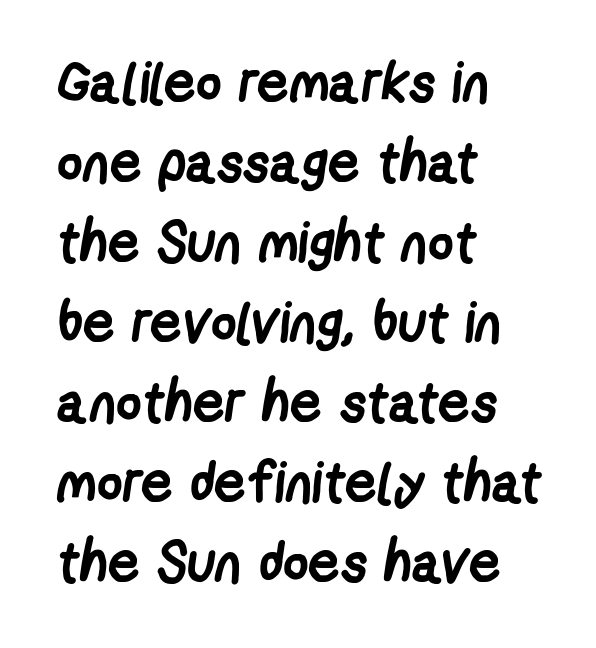
Baseline-to-baseline distance is the conventional proportion of letter height. Check under the words: just untouched page. Each line starts at the same left margin while the right side varies. No feet cap the strokes, marking this as sans-serif type.
